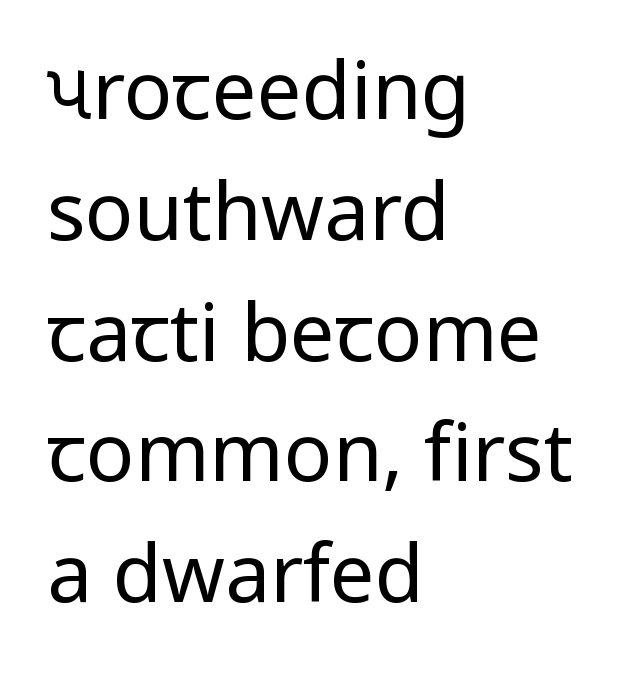
Q: Is the text bold? A: No.
Q: Is the text italic (slanted)? A: No, it is upright.
Q: Is the typeface a serif or a sans-serif typeface? A: Sans-serif.
Q: Is the text underlined? A: No.
Q: How is the paragraph aligned? A: Left-aligned.
Q: Is the spacing between letters normal or unusually wide? A: Normal.
Q: Is the spacing between lines tight, normal or loose? A: Normal.
Q: Width (condensed, normal, or wide)? A: Normal.
Q: Stroke contrast? A: Low.
Q: x-height? A: Medium.
Q: Monospaced? A: No.
